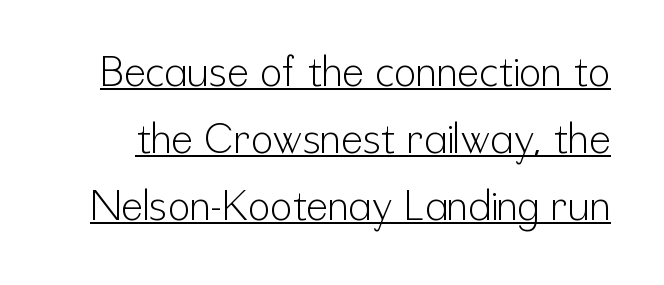
Q: Is the text bold? A: No.
Q: Is the text italic (slanted)? A: No, it is upright.
Q: Is the typeface a serif or a sans-serif typeface? A: Sans-serif.
Q: Is the text underlined? A: Yes.
Q: Is the spacing between letters normal or unusually wide? A: Normal.
Q: Is the spacing between lines tight, normal or loose? A: Normal.
Q: Width (condensed, normal, or wide)? A: Condensed.
Q: Stroke contrast? A: Low.
Q: x-height? A: Medium.
Q: Monospaced? A: No.
